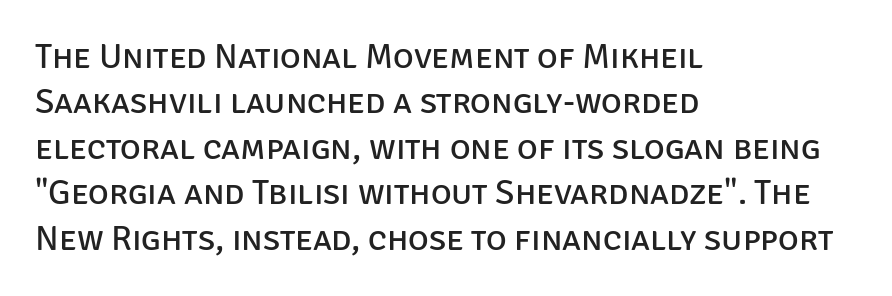
{"serif": "no", "italic": "no", "bold": "no", "weight": "regular", "width": "normal", "stroke_contrast": "low", "x_height": "large", "monospaced": "no", "underline": "no", "align": "left", "line_spacing": "normal", "line_spacing_ratio": 1.3, "letter_spacing": "normal", "letter_spacing_em": 0.0, "glyph_px": 35}
